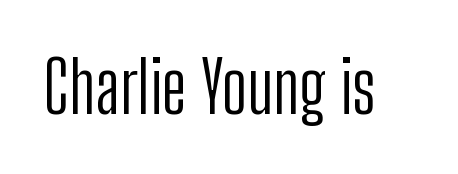
Weight class: somewhere from thin through regular. Anything drawn beneath the words? Only blank space. This sample uses a sans-serif face. The letters sit at their default tracking, neither squeezed nor spread. The passage shown is typed in a proportional face where columns would drift. When letters stand straight like this, we call the style roman or upright.
